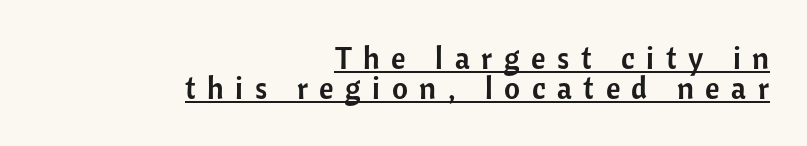
Posture: upright roman. Each word looks stretched out because of the extra space between its letters. The letters carry no serifs — their stems end cleanly without finishing strokes. The letters advance in unequal steps, a hallmark of proportional type.
